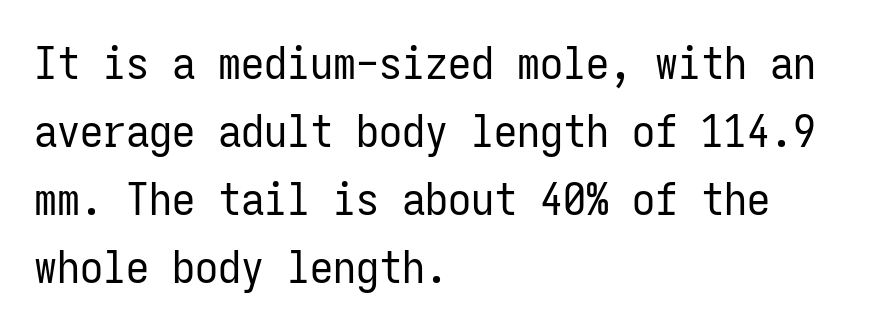
The image shows 46 px regular-weight, condensed sans-serif type, upright, monospaced; set left-aligned, normal line spacing (1.48x), normal letter spacing, not underlined; low stroke contrast and a medium x-height.
